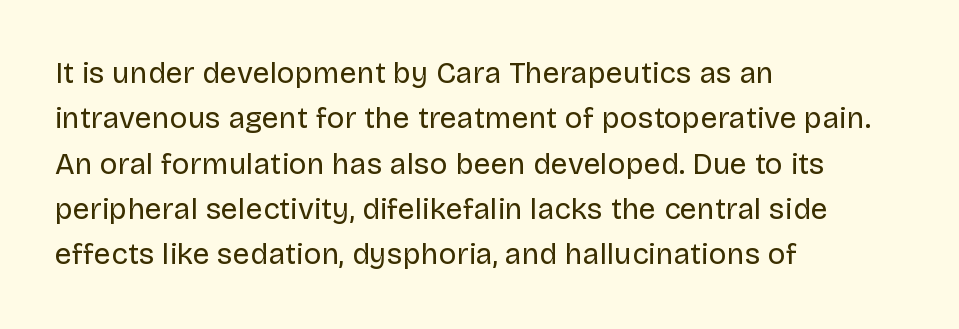
Line spacing here is normal. The rendering anchors every line to the left-hand side. Bold? No — there's no thickening of the strokes. The type is set solid horizontally, with unmodified tracking. Do the characters align in a grid? No, the font is proportional. Unlike italic type, these characters show no tilt at all.
